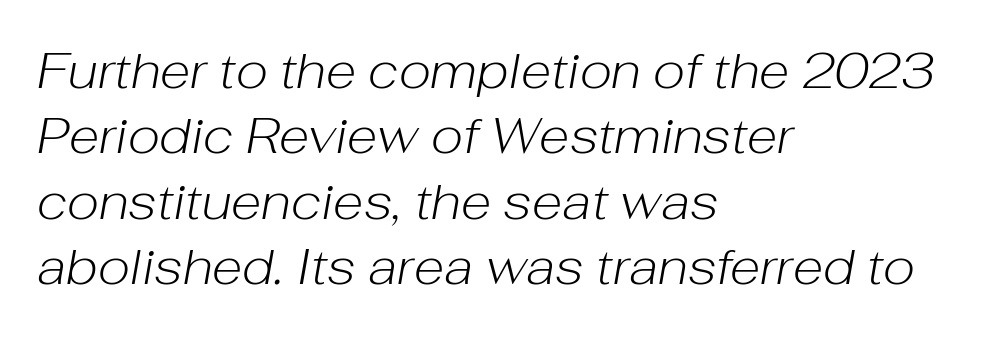
The image shows 50 px light type, italic (leaning right); set left-aligned, normal line spacing (1.31x), normal letter spacing, not underlined; low stroke contrast and a medium x-height.
